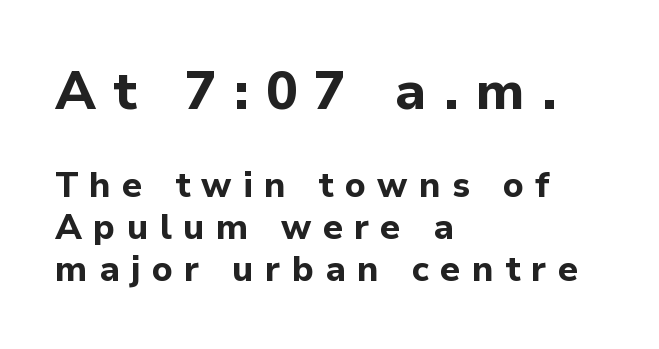
One-word summary of the alignment: left. Designer's note — italics off, roman on. In terms of letterspacing, this is a distinctly airy, spread setting. Words float on clear page, feet unadorned.
